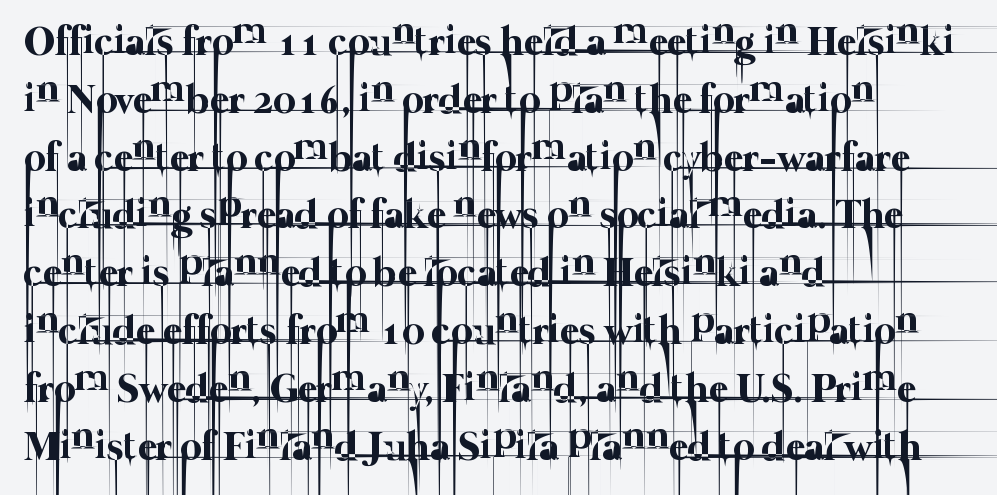
Letter spacing: default. Descenders hang freely into open space. A typesetter would call this proportional, since set widths differ per character. Honestly, the row spacing looks completely unremarkable. The font sits on the lighter half of the weight spectrum, regular included.
